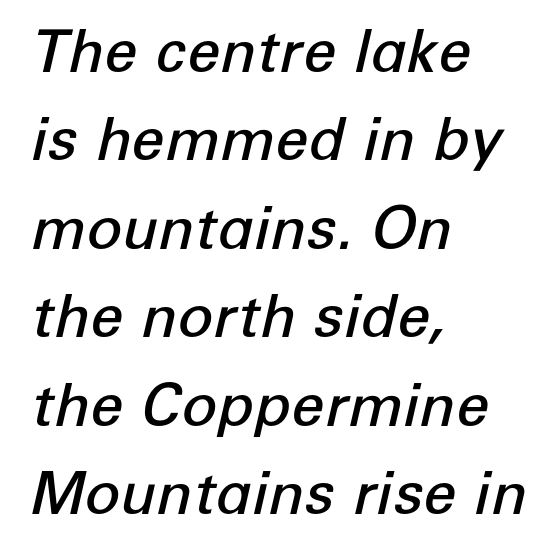
Q: Is the text bold? A: Semi-bold.
Q: Is the text italic (slanted)? A: Yes, it leans right by about 12 degrees.
Q: Is the text underlined? A: No.
Q: How is the paragraph aligned? A: Left-aligned.
Q: Is the spacing between letters normal or unusually wide? A: Normal.
Q: Is the spacing between lines tight, normal or loose? A: Normal.
Q: Width (condensed, normal, or wide)? A: Normal.
Q: Stroke contrast? A: Low.
Q: x-height? A: Medium.
Q: Monospaced? A: No.
